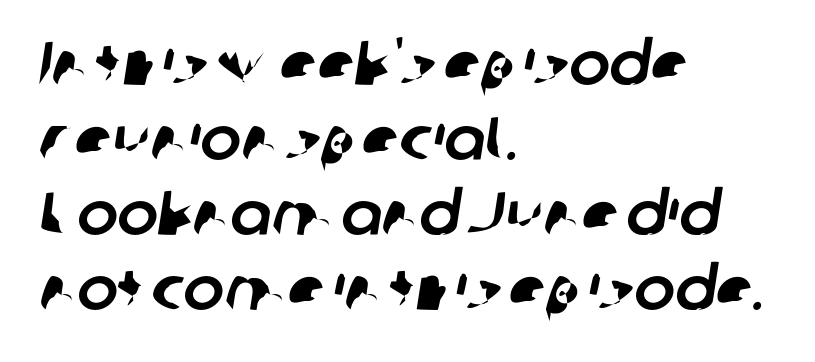
{"serif": "no", "width": "normal", "stroke_contrast": "low", "x_height": "medium", "monospaced": "no", "underline": "no", "align": "left", "line_spacing_ratio": 1.23, "letter_spacing": "normal", "letter_spacing_em": 0.0, "glyph_px": 61}
